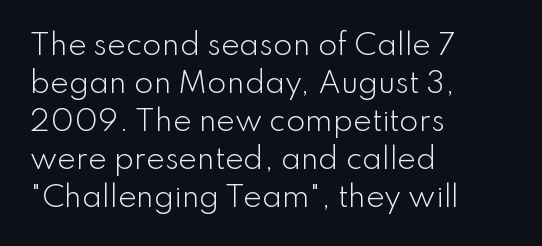
The image shows 28 px light sans-serif type, upright; set left-aligned, normal line spacing (1.36x), normal letter spacing, not underlined; low stroke contrast and a small x-height.
